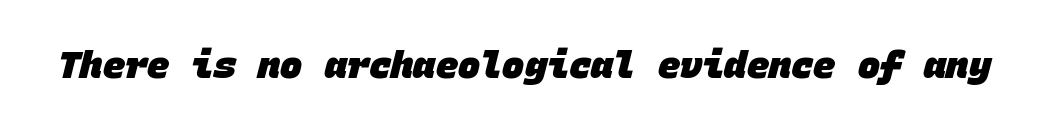
{"serif": "no", "bold": "yes", "weight": "heavy", "width": "normal", "stroke_contrast": "low", "x_height": "large", "monospaced": "yes", "underline": "no", "letter_spacing": "normal", "letter_spacing_em": 0.0, "glyph_px": 37}
